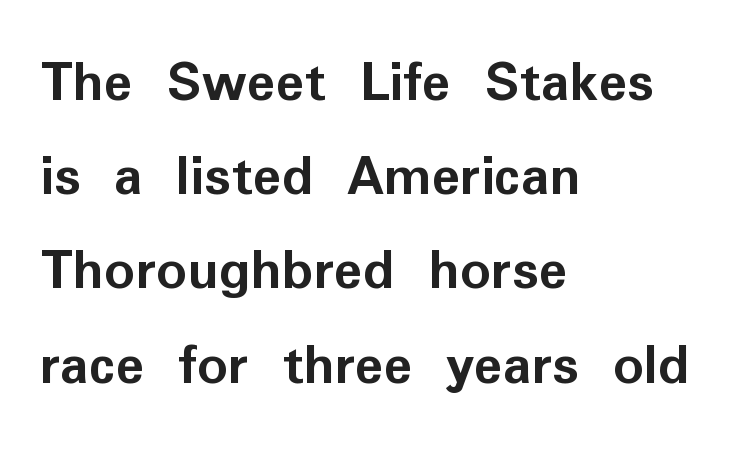
The image shows 60 px semibold sans-serif type, upright; set left-aligned, normal line spacing (1.57x), normal letter spacing, not underlined; low stroke contrast and a medium x-height.
